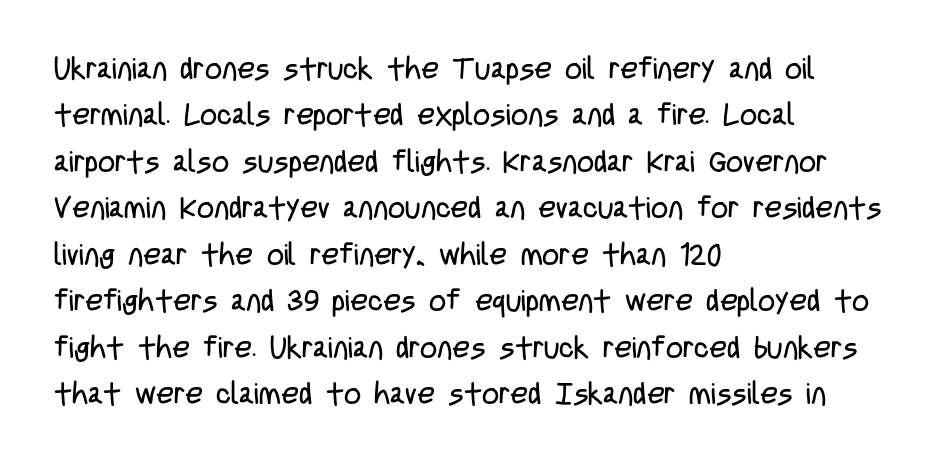
Q: Is the text bold? A: No.
Q: Is the text italic (slanted)? A: No, it is upright.
Q: Is the typeface a serif or a sans-serif typeface? A: Sans-serif.
Q: Is the text underlined? A: No.
Q: How is the paragraph aligned? A: Left-aligned.
Q: Is the spacing between letters normal or unusually wide? A: Normal.
Q: Is the spacing between lines tight, normal or loose? A: Normal.
Q: Width (condensed, normal, or wide)? A: Condensed.
Q: Stroke contrast? A: Low.
Q: x-height? A: Large.
Q: Monospaced? A: No.
